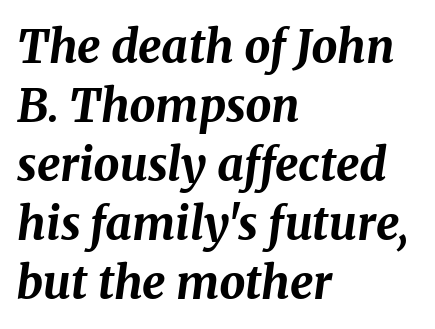
Q: Is the text bold? A: Yes.
Q: Is the text italic (slanted)? A: Yes, it leans right by about 8 degrees.
Q: Is the text underlined? A: No.
Q: How is the paragraph aligned? A: Left-aligned.
Q: Is the spacing between letters normal or unusually wide? A: Normal.
Q: Is the spacing between lines tight, normal or loose? A: Normal.
Q: Width (condensed, normal, or wide)? A: Normal.
Q: Stroke contrast? A: Medium.
Q: x-height? A: Medium.
Q: Monospaced? A: No.
